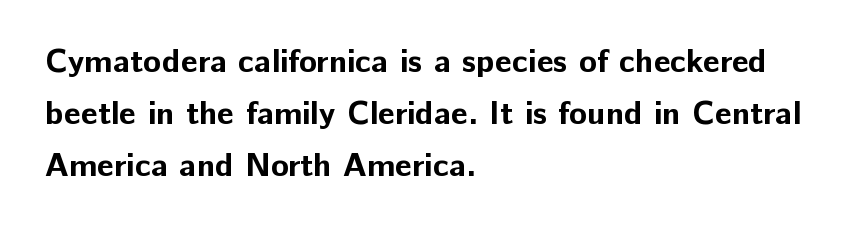
The image shows 33 px bold sans-serif type, upright; set left-aligned, normal line spacing (1.57x), normal letter spacing, not underlined; low stroke contrast and a medium x-height.
